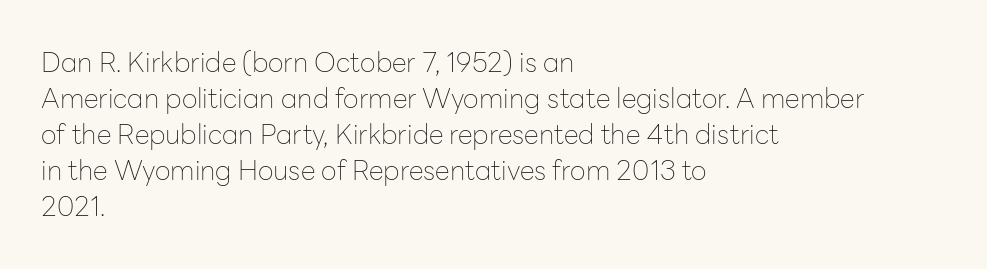
A clean baseline with only descenders dipping below it. The letters stand upright; this is a roman face. The letterforms sit shoulder to shoulder at normal distance. The compositor pushed each line to the left boundary.
